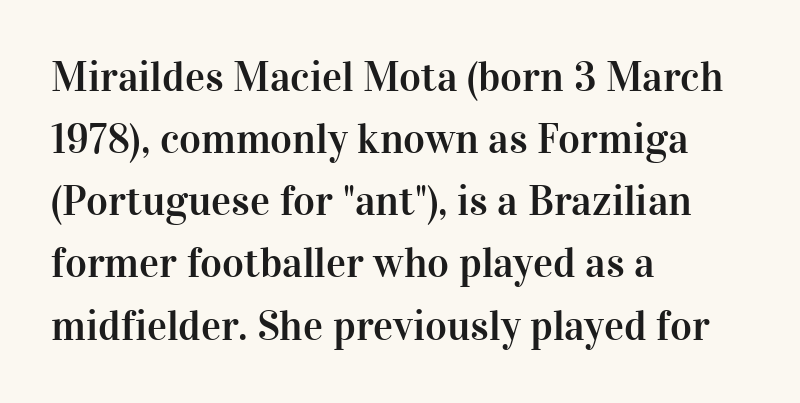
The space directly below the letters is spotless. Leftover space on each line is placed entirely after the last word. The specimen reads as upright at a glance. The rows are spaced the way most documents space them. The face used here is seriffed, in the tradition of book romans.
